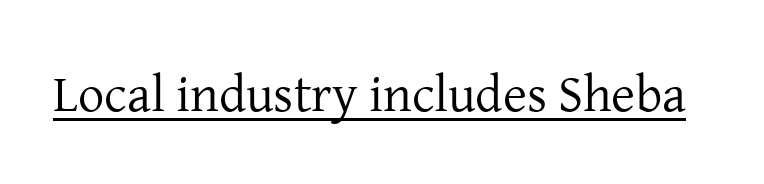
{"serif": "yes", "italic": "no", "bold": "no", "weight": "regular", "width": "normal", "stroke_contrast": "low", "x_height": "medium", "monospaced": "no", "underline": "yes", "letter_spacing": "normal", "letter_spacing_em": 0.0, "glyph_px": 52}
